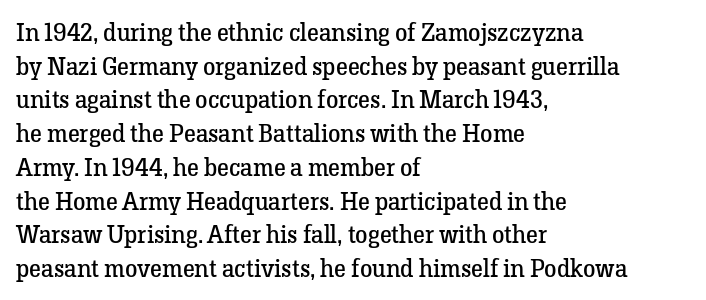
The image shows 25 px text type, upright; set left-aligned, normal line spacing (1.35x), normal letter spacing, not underlined.
